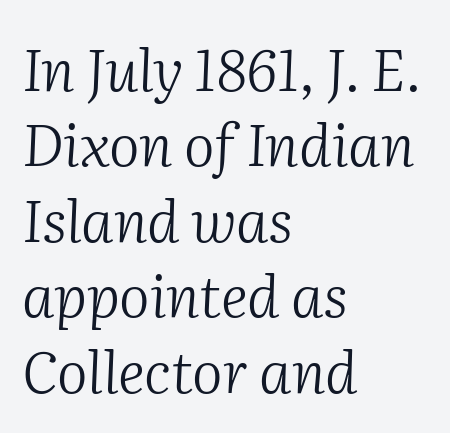
Type without underlining. Do the characters align in a grid? No, the font is proportional. It's the slanting kind of type. Leading matches the norm, producing a regular column. Regarding serifs, this sample has them. Stems and bowls with no extra thickness — not bold.
